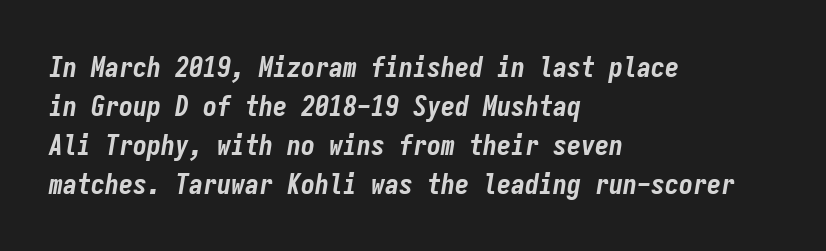
This rendering uses left alignment, leaving the right contour irregular. Each new line begins a customary step beneath the previous one. The strip under each line holds only bare page. Heavy-handed strokes throughout: this text is bold. How are the letters spaced? Ordinarily, with no added tracking. Rendered with sloped, italic letterforms.
